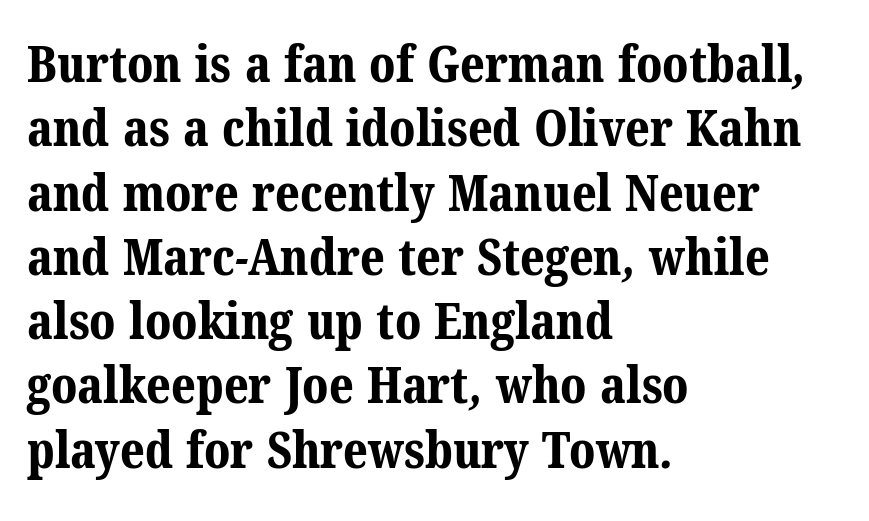
{"serif": "yes", "bold": "yes", "weight": "bold", "width": "normal", "stroke_contrast": "medium", "x_height": "medium", "monospaced": "no", "underline": "no", "align": "left", "line_spacing": "normal", "line_spacing_ratio": 1.26, "letter_spacing": "normal", "letter_spacing_em": 0.0, "glyph_px": 51}
